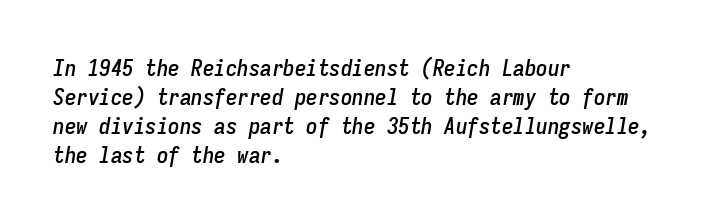
Type without underlining. How would I describe the line gaps? Plain and ordinary. Caption: standard tracking, unaltered. Quick note: italic.
